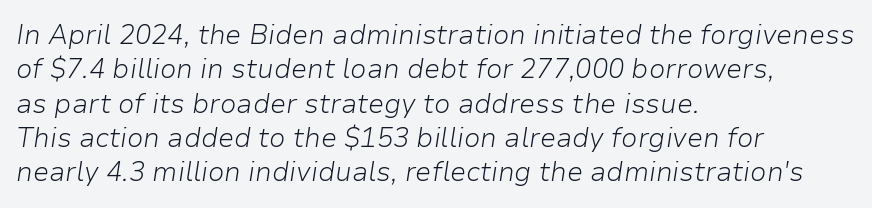
The image shows 27 px text type, italic (leaning right); set left-aligned, normal line spacing (1.27x), normal letter spacing, not underlined.
